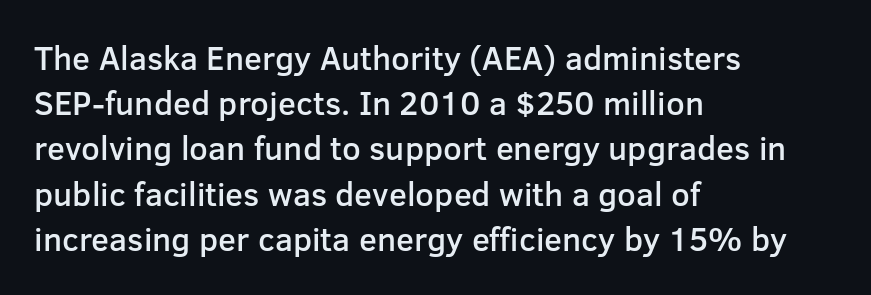
The image shows 33 px semibold sans-serif type, upright; set left-aligned, normal line spacing (1.37x), normal letter spacing, not underlined; low stroke contrast and a medium x-height.
